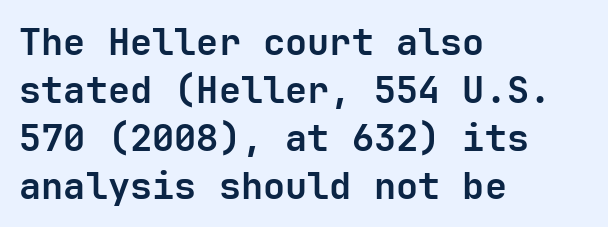
The image shows 37 px semibold sans-serif type, upright; set left-aligned, normal line spacing (1.3x), normal letter spacing, not underlined; low stroke contrast and a medium x-height.
